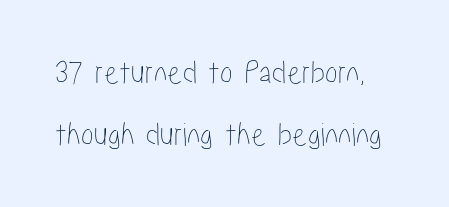
The image shows 34 px condensed type, upright; set line spacing 1.82x, normal letter spacing, not underlined; low stroke contrast and a medium x-height.
